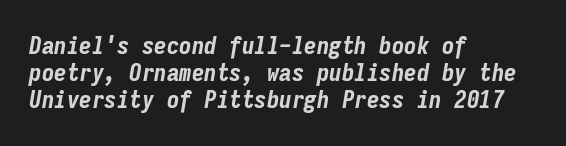
Q: Is the text bold? A: Yes.
Q: Is the text italic (slanted)? A: Yes, it leans right by about 9 degrees.
Q: Is the text underlined? A: No.
Q: How is the paragraph aligned? A: Left-aligned.
Q: Is the spacing between letters normal or unusually wide? A: Normal.
Q: Is the spacing between lines tight, normal or loose? A: Tight.
